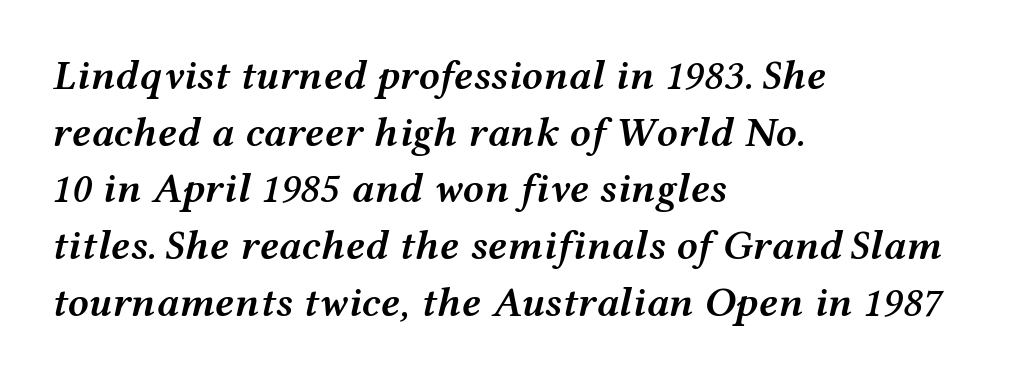
Q: Is the text bold? A: Semi-bold.
Q: Is the text italic (slanted)? A: Yes, it leans right by about 12 degrees.
Q: Is the text underlined? A: No.
Q: How is the paragraph aligned? A: Left-aligned.
Q: Is the spacing between letters normal or unusually wide? A: Normal.
Q: Is the spacing between lines tight, normal or loose? A: Normal.
Q: Width (condensed, normal, or wide)? A: Wide.
Q: Stroke contrast? A: Medium.
Q: x-height? A: Medium.
Q: Monospaced? A: No.
